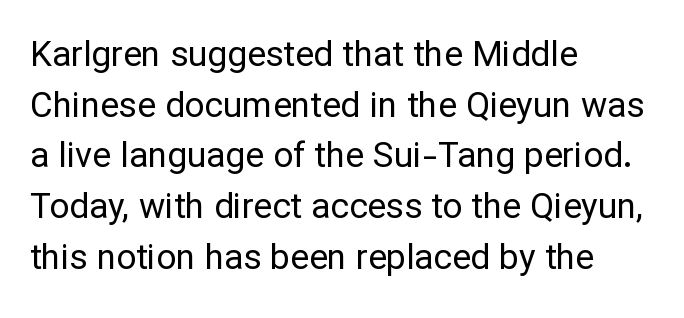
Q: Is the text bold? A: No.
Q: Is the text italic (slanted)? A: No, it is upright.
Q: Is the typeface a serif or a sans-serif typeface? A: Sans-serif.
Q: Is the text underlined? A: No.
Q: How is the paragraph aligned? A: Left-aligned.
Q: Is the spacing between letters normal or unusually wide? A: Normal.
Q: Is the spacing between lines tight, normal or loose? A: Normal.
Q: Width (condensed, normal, or wide)? A: Normal.
Q: Stroke contrast? A: Low.
Q: x-height? A: Medium.
Q: Monospaced? A: No.
